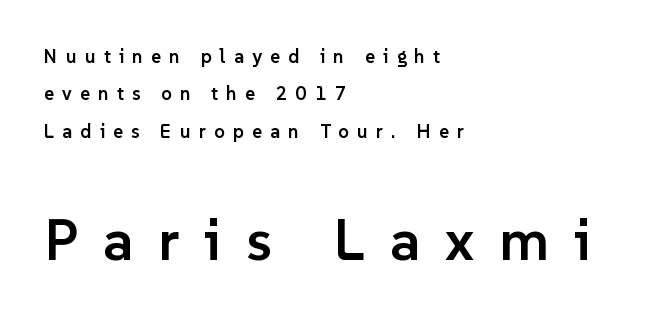
Q: Is the text bold? A: Semi-bold.
Q: Is the text italic (slanted)? A: No, it is upright.
Q: Is the typeface a serif or a sans-serif typeface? A: Sans-serif.
Q: Is the text underlined? A: No.
Q: How is the paragraph aligned? A: Left-aligned.
Q: Is the spacing between letters normal or unusually wide? A: Unusually wide.
Q: Is the spacing between lines tight, normal or loose? A: Loose.
Q: Which block of text is set in a larger size, the first (top) or the second (bottom)? A: The second (bottom) one.
Q: Width (condensed, normal, or wide)? A: Normal.
Q: Stroke contrast? A: Low.
Q: x-height? A: Medium.
Q: Monospaced? A: No.
